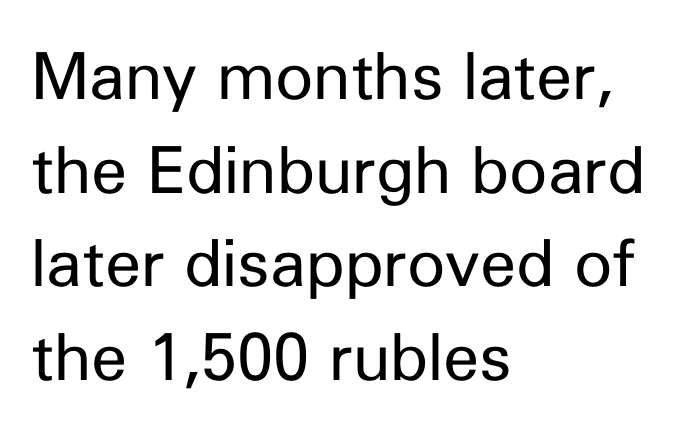
Q: Is the text bold? A: No.
Q: Is the text italic (slanted)? A: No, it is upright.
Q: Is the typeface a serif or a sans-serif typeface? A: Sans-serif.
Q: Is the text underlined? A: No.
Q: How is the paragraph aligned? A: Left-aligned.
Q: Is the spacing between letters normal or unusually wide? A: Normal.
Q: Is the spacing between lines tight, normal or loose? A: Normal.
Q: Width (condensed, normal, or wide)? A: Normal.
Q: Stroke contrast? A: Low.
Q: x-height? A: Medium.
Q: Monospaced? A: No.
